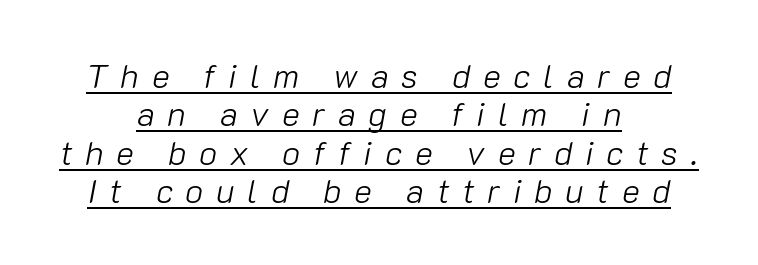
The image shows 34 px light type, italic (leaning right); set centered, tight line spacing (1.13x), unusually wide letter spacing (+0.37 em), underlined; low stroke contrast and a medium x-height.
